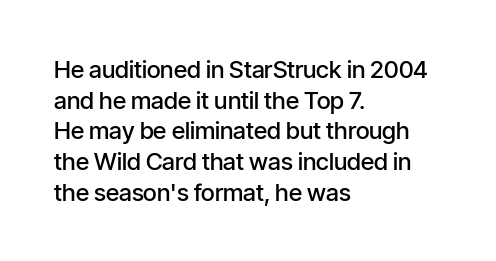
{"italic": "no", "bold": "semi", "underline": "no", "align": "left", "line_spacing": "normal", "line_spacing_ratio": 1.28, "letter_spacing": "normal", "letter_spacing_em": 0.0, "glyph_px": 24}
